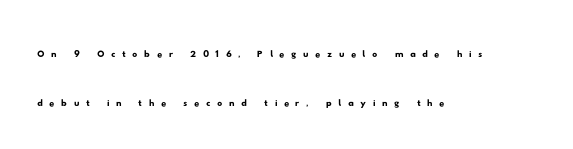
All the whitespace from short lines collects on the right. The words here are not underlined. Glyph-to-glyph distance is far greater than everyday printed text. Each new line begins a long way beneath the previous one.
